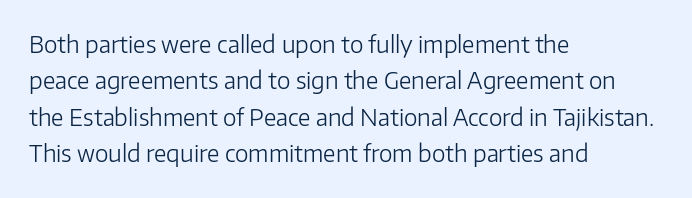
Compared with typical paragraphs, the rows here are spaced about the same. The letterforms sit at book weight or below. Ascenders rise straight up at ninety degrees. The lines are quadded left. Check the space under the baseline: it is left empty. Tracking value appears to be zero — textbook default spacing.
